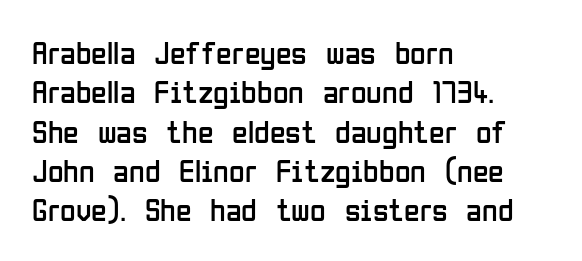
Q: Is the text bold? A: No.
Q: Is the text italic (slanted)? A: No, it is upright.
Q: Is the typeface a serif or a sans-serif typeface? A: Sans-serif.
Q: Is the text underlined? A: No.
Q: How is the paragraph aligned? A: Left-aligned.
Q: Is the spacing between letters normal or unusually wide? A: Normal.
Q: Width (condensed, normal, or wide)? A: Condensed.
Q: Stroke contrast? A: Low.
Q: x-height? A: Medium.
Q: Monospaced? A: No.
